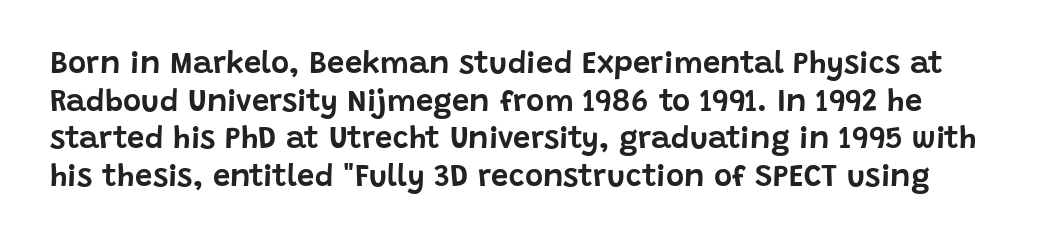
Q: Is the text italic (slanted)? A: No, it is upright.
Q: Is the typeface a serif or a sans-serif typeface? A: Sans-serif.
Q: Is the text underlined? A: No.
Q: Is the spacing between letters normal or unusually wide? A: Normal.
Q: Width (condensed, normal, or wide)? A: Normal.
Q: Stroke contrast? A: Low.
Q: x-height? A: Large.
Q: Monospaced? A: No.
